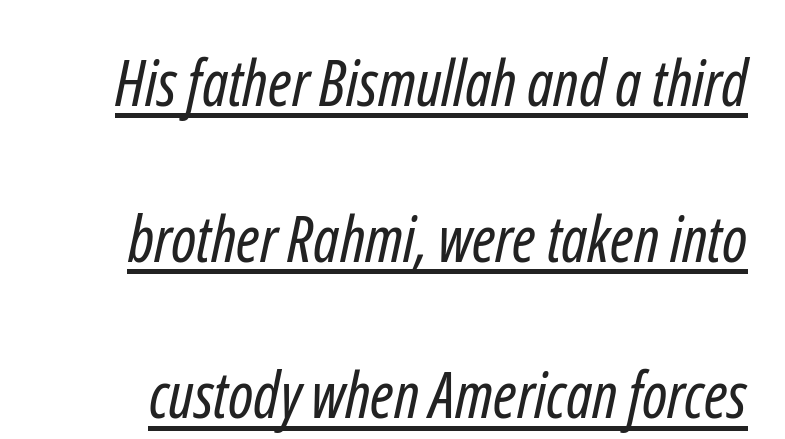
The font family rendered here belongs to the sans-serif group. Is the letter spacing exaggerated? No — it looks like the ordinary default. Stems here are at most as thick as an everyday book face. The passage shown is underscored from start to finish. Think of a printed novel: that variable character pitch is what you see here.
